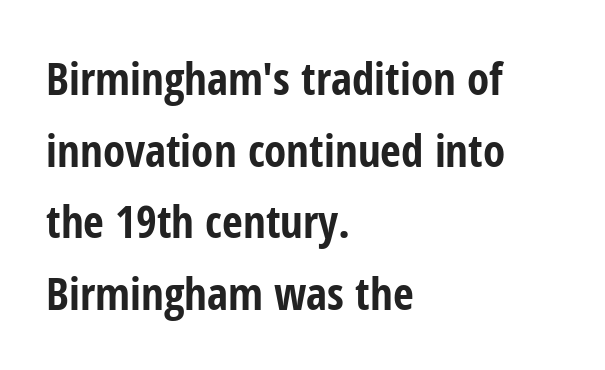
The paragraph has a hard left edge and a soft right edge. Characters follow at the spacing the type designer built in. Rule under the text: the space is simply empty. Is the type bold? Yes — the strokes are clearly thick and heavy. The passage shown is typed in a proportional face where columns would drift. Grotesque or geometric, the face here clearly has no serifs.
